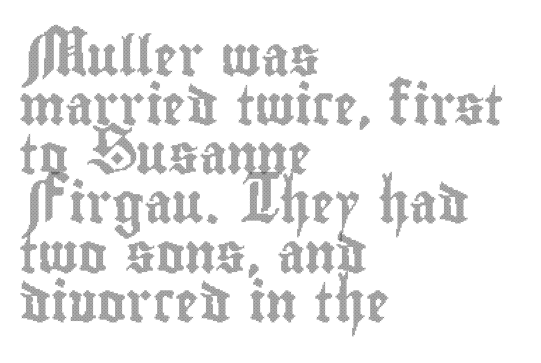
The letters advance in unequal steps, a hallmark of proportional type. Descender tails drop into unmarked territory. Do the letters lean? They stand straight. Here the glyphs are tracked normally, forming tight word shapes.
